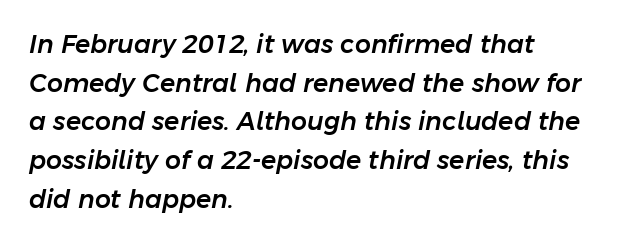
The image shows 25 px text type, italic (leaning right); set left-aligned, normal line spacing (1.55x), normal letter spacing, not underlined.
